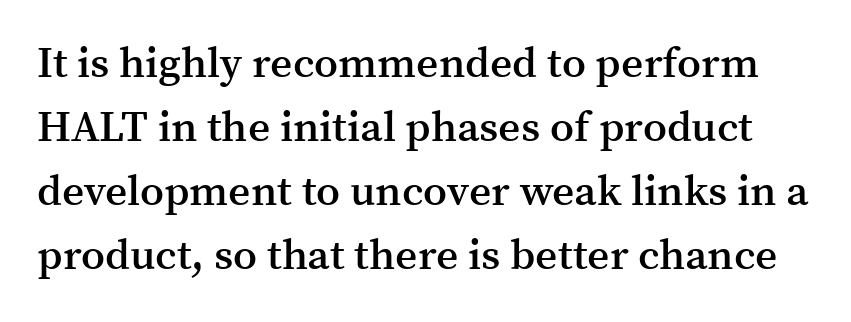
The image shows 43 px semibold serif type, upright; set normal line spacing (1.49x), normal letter spacing, not underlined; medium stroke contrast and a medium x-height.
